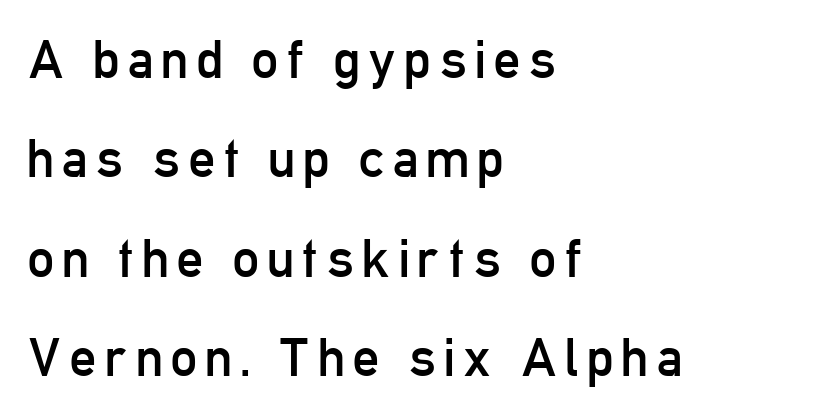
Q: Is the text bold? A: No.
Q: Is the text italic (slanted)? A: No, it is upright.
Q: Is the typeface a serif or a sans-serif typeface? A: Sans-serif.
Q: Is the text underlined? A: No.
Q: How is the paragraph aligned? A: Left-aligned.
Q: Width (condensed, normal, or wide)? A: Condensed.
Q: Stroke contrast? A: Low.
Q: x-height? A: Medium.
Q: Monospaced? A: No.
